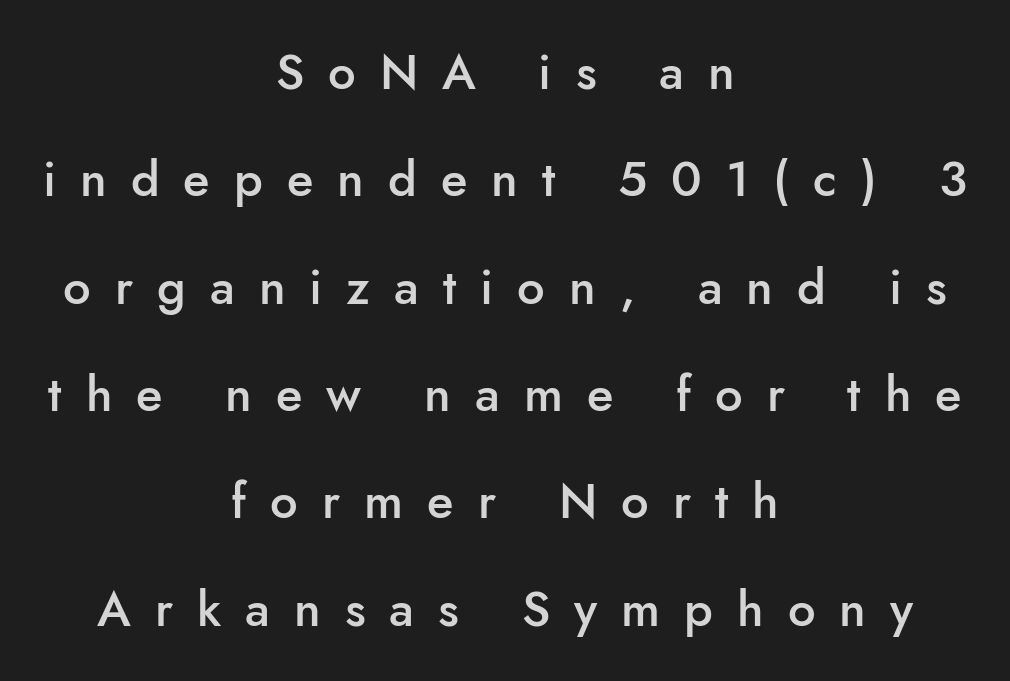
{"serif": "no", "italic": "no", "bold": "semi", "weight": "semibold", "width": "normal", "stroke_contrast": "low", "x_height": "small", "monospaced": "no", "underline": "no", "align": "center", "line_spacing": "loose", "line_spacing_ratio": 2.19, "letter_spacing": "wide", "letter_spacing_em": 0.49, "glyph_px": 49}
